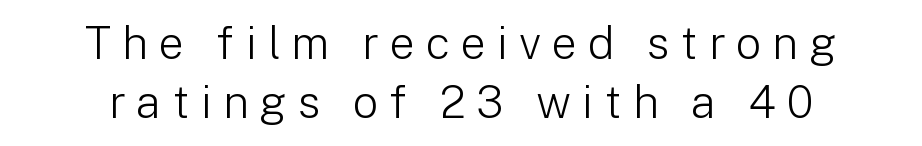
{"serif": "no", "italic": "no", "bold": "no", "weight": "light", "width": "normal", "stroke_contrast": "low", "x_height": "medium", "monospaced": "no", "underline": "no", "align": "center", "line_spacing": "normal", "line_spacing_ratio": 1.32, "letter_spacing": "wide", "letter_spacing_em": 0.24, "glyph_px": 45}
